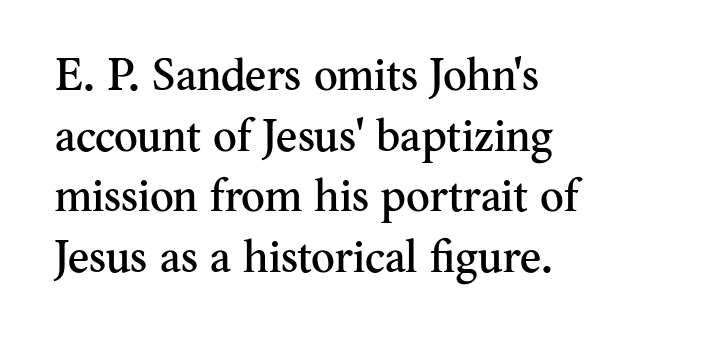
The image shows 45 px serif type, upright; set left-aligned, normal line spacing (1.35x), normal letter spacing, not underlined; medium stroke contrast and a small x-height.
